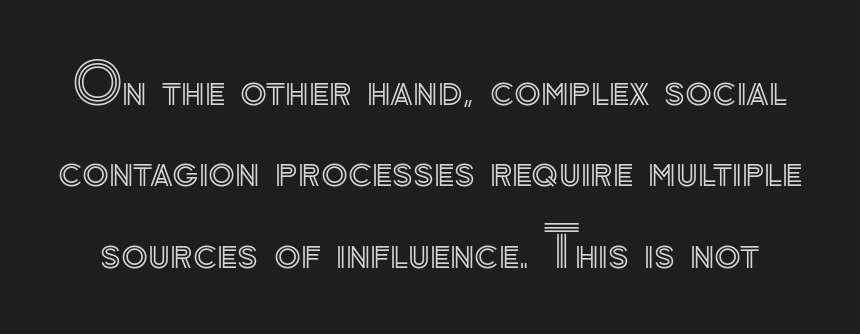
The image shows 55 px text type, upright; set normal line spacing (1.48x), normal letter spacing, not underlined; a small x-height.
